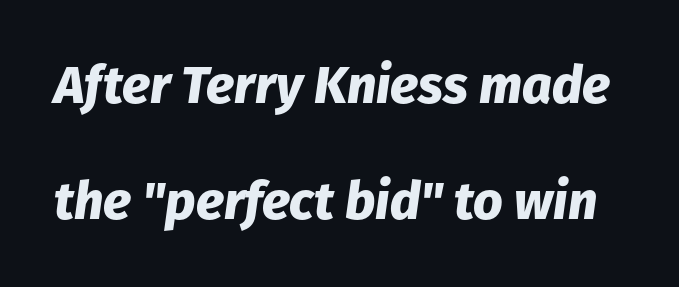
The image shows 52 px heavy type, italic (leaning right); set loose line spacing (2.23x), normal letter spacing, not underlined; low stroke contrast and a medium x-height.
